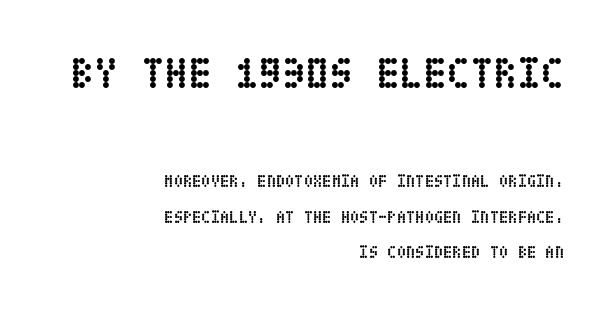
Q: Is the text bold? A: Yes.
Q: Is the text italic (slanted)? A: No, it is upright.
Q: Is the text underlined? A: No.
Q: How is the paragraph aligned? A: Right-aligned.
Q: Is the spacing between letters normal or unusually wide? A: Normal.
Q: Is the spacing between lines tight, normal or loose? A: Loose.
Q: Which block of text is set in a larger size, the first (top) or the second (bottom)? A: The first (top) one.
Q: Width (condensed, normal, or wide)? A: Condensed.
Q: Stroke contrast? A: Low.
Q: x-height? A: Large.
